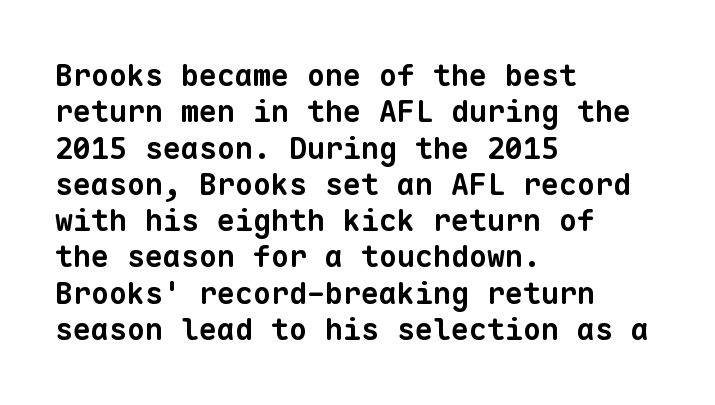
The image shows 30 px bold sans-serif type, monospaced; set left-aligned, line spacing 1.21x, normal letter spacing, not underlined; low stroke contrast and a medium x-height.
